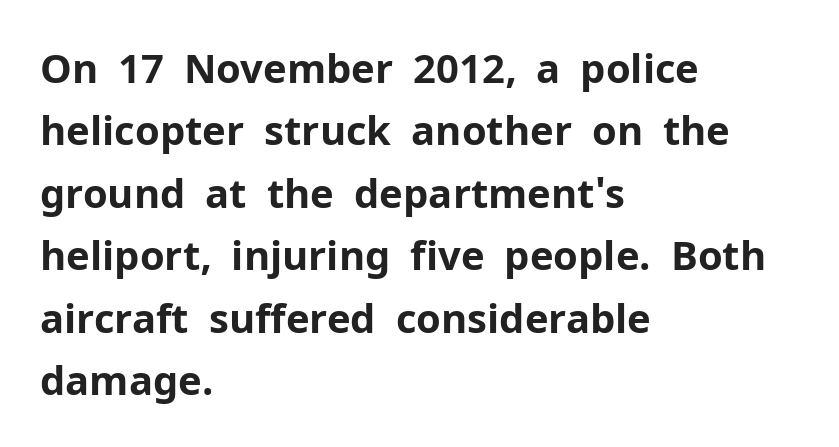
These lines are rendered in a variable-pitch font. You could call the tracking neutral — neither tight nor loose. The typesetting leans heavy: a genuine bold. Line starts are locked; line ends wander. You can tell from the bare stems that sans-serif type was used.
